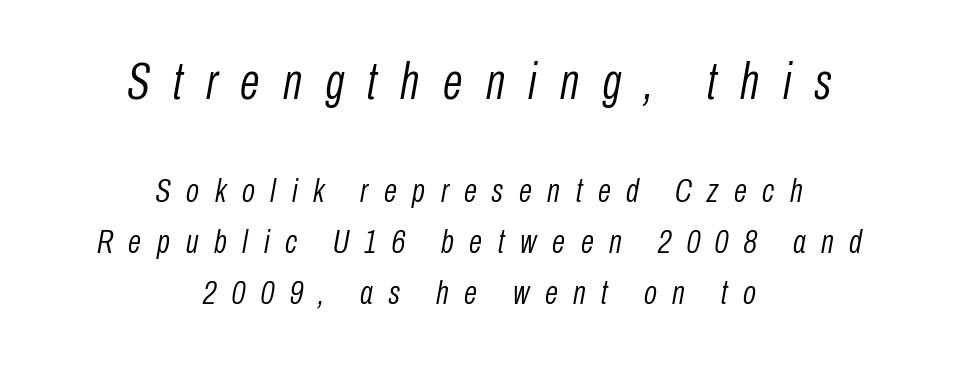
Q: Is the text bold? A: No.
Q: Is the text italic (slanted)? A: Yes, it leans right by about 10 degrees.
Q: Is the text underlined? A: No.
Q: How is the paragraph aligned? A: Centered.
Q: Is the spacing between letters normal or unusually wide? A: Unusually wide.
Q: Is the spacing between lines tight, normal or loose? A: Normal.
Q: Which block of text is set in a larger size, the first (top) or the second (bottom)? A: The first (top) one.
Q: Width (condensed, normal, or wide)? A: Condensed.
Q: Stroke contrast? A: Low.
Q: x-height? A: Medium.
Q: Monospaced? A: No.
